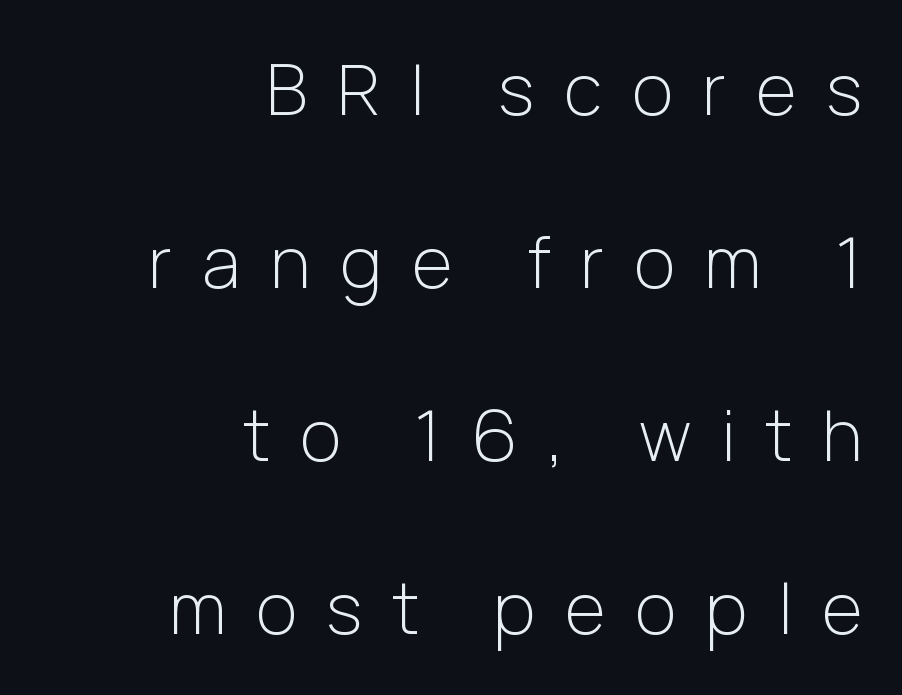
{"serif": "no", "italic": "no", "bold": "no", "weight": "light", "width": "normal", "stroke_contrast": "low", "x_height": "medium", "monospaced": "no", "underline": "no", "align": "right", "line_spacing": "loose", "line_spacing_ratio": 2.47, "letter_spacing": "wide", "letter_spacing_em": 0.43, "glyph_px": 70}
